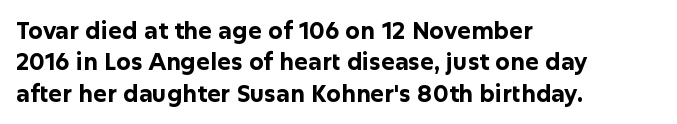
The image shows 23 px bold type, upright; set left-aligned, normal line spacing (1.36x), normal letter spacing, not underlined.
